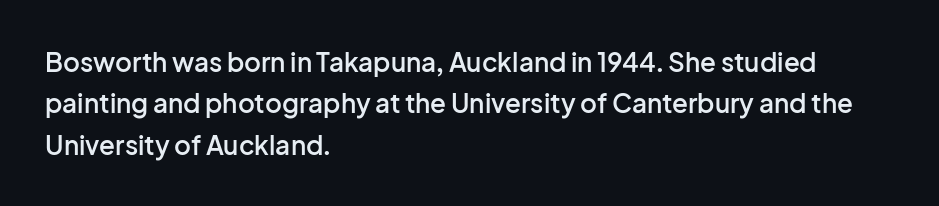
{"italic": "no", "bold": "semi", "underline": "no", "align": "left", "line_spacing": "normal", "line_spacing_ratio": 1.59, "letter_spacing": "normal", "letter_spacing_em": 0.0, "glyph_px": 26}
